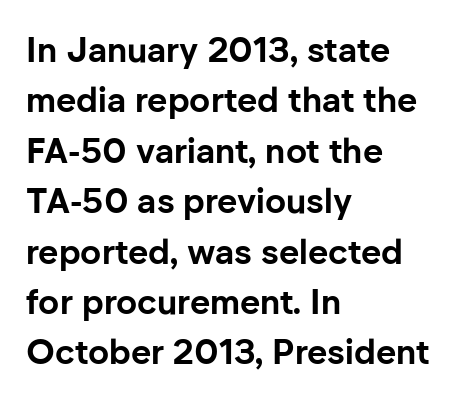
This rendering employs a face without finishing strokes, i.e., a sans-serif. How are the letters spaced? Ordinarily, with no added tracking. The lettering holds an erect, upright posture throughout. The foot of each line stays bare and open. Successive baselines arrive at the customary interval. The ragged edge is on the right, which tells us the setting is flush left.
